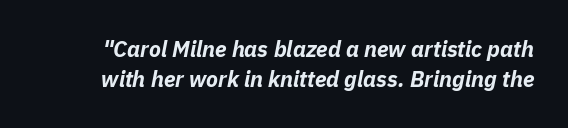
Q: Is the text bold? A: Yes.
Q: Is the text italic (slanted)? A: Yes, it leans right by about 11 degrees.
Q: Is the text underlined? A: No.
Q: Is the spacing between letters normal or unusually wide? A: Normal.
Q: Is the spacing between lines tight, normal or loose? A: Normal.
